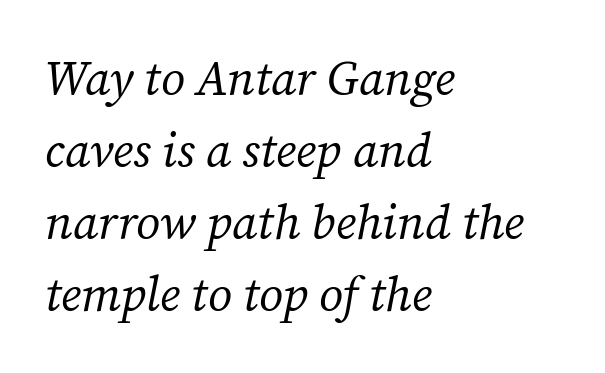
Horizontal bands of white between lines are of average thickness. The horizontal fit of the characters is conventional and even. Only glyphs here, with clear space below each row. A typesetter would mark this as italic.
